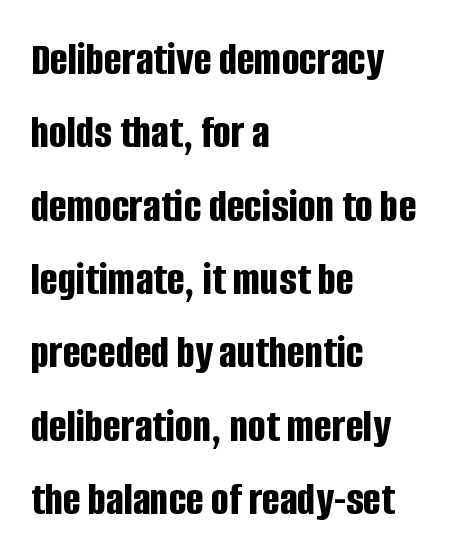
Is the type bold? Yes — the strokes are clearly thick and heavy. The letters stand straight up with perfectly vertical stems. The space beneath each line is pristine and unruled. Quick note: interline space is typical. A classic flush-left, rag-right setting is used for this passage.
